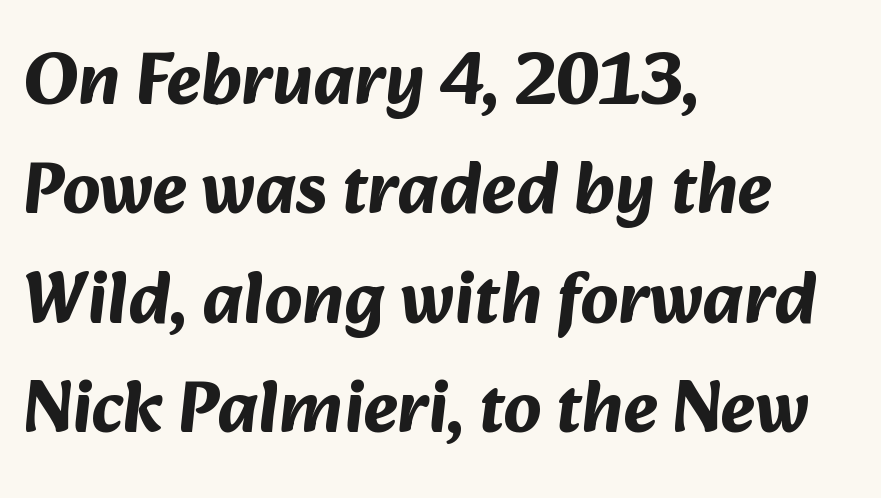
Look at the stroke-to-counter ratio: heavy, a bold. You could not count columns in this text — the font is proportionally spaced. The line texture is even and compact thanks to regular tracking. Lines of text with bare space underneath. Short and long lines alike share a common starting point at left. Is this a sans? Yes — the strokes have no serifs.
